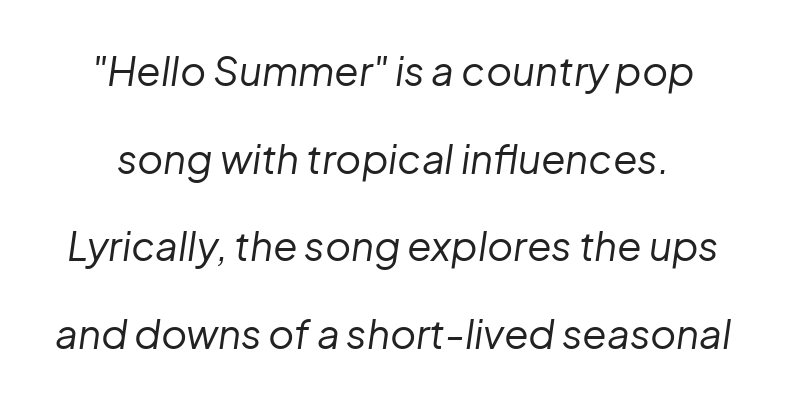
The image shows 40 px regular-weight type, italic (leaning right); set loose line spacing (2.19x), normal letter spacing, not underlined; low stroke contrast and a medium x-height.
